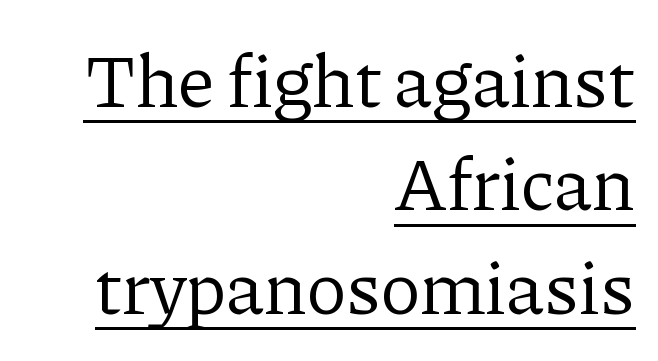
{"serif": "yes", "italic": "no", "bold": "no", "weight": "regular", "width": "normal", "stroke_contrast": "low", "x_height": "medium", "monospaced": "no", "underline": "yes", "align": "right", "line_spacing": "normal", "line_spacing_ratio": 1.38, "letter_spacing": "normal", "letter_spacing_em": 0.0, "glyph_px": 75}
